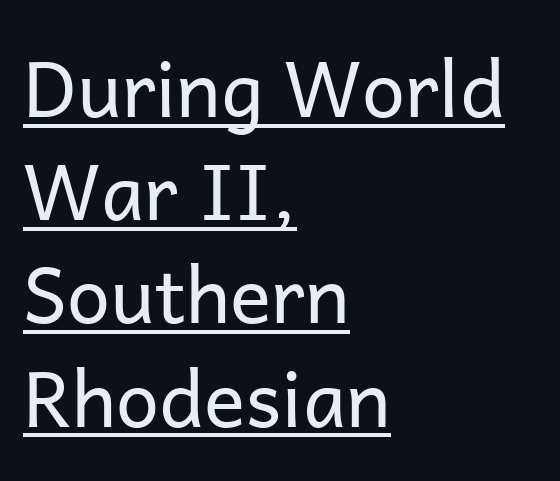
The image shows 77 px regular-weight sans-serif type, upright; set left-aligned, normal line spacing (1.34x), normal letter spacing, underlined; low stroke contrast and a medium x-height.
